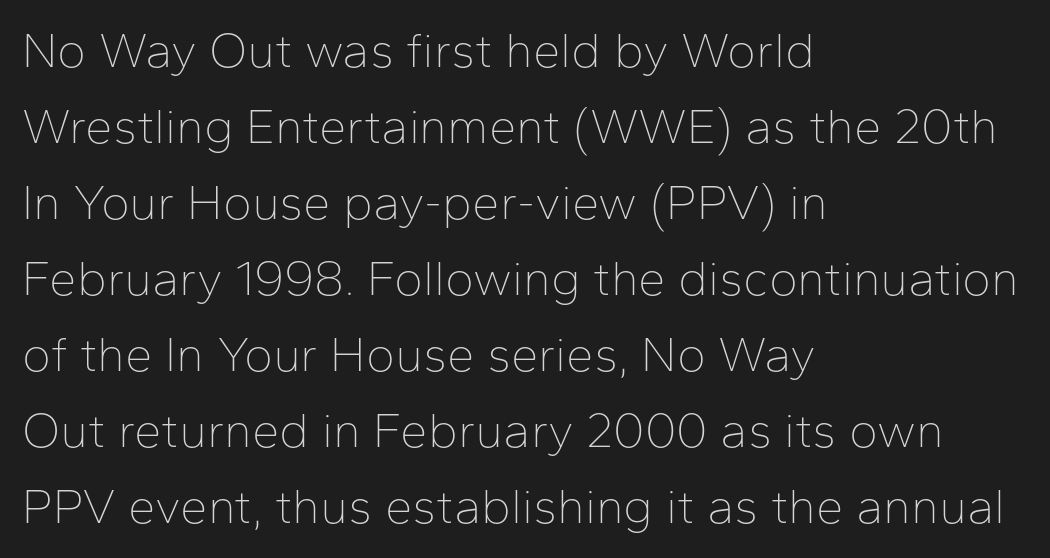
Caption: standard tracking, unaltered. This sample uses an upright cut, with every glyph sitting square on the baseline. In CSS terms this would be text-align: left. The face used here is proportionally spaced, like ordinary book or web type. In terms of leading, this rendering sits right in the middle. No extra ink here — the face is not bold.
